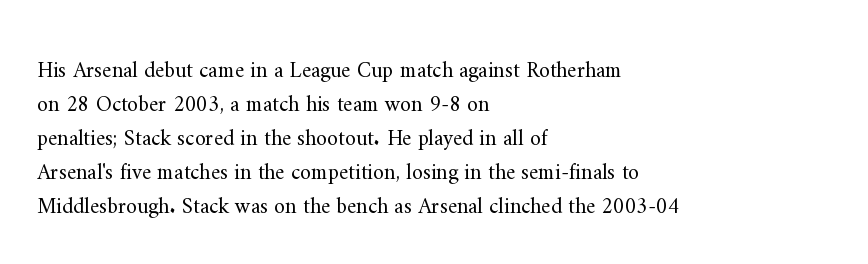
These lines stack with their left ends in a neat column. Any mark beneath the type? The region is blank. Short note: letters normally spaced. The type sits square on the baseline with zero lean.
